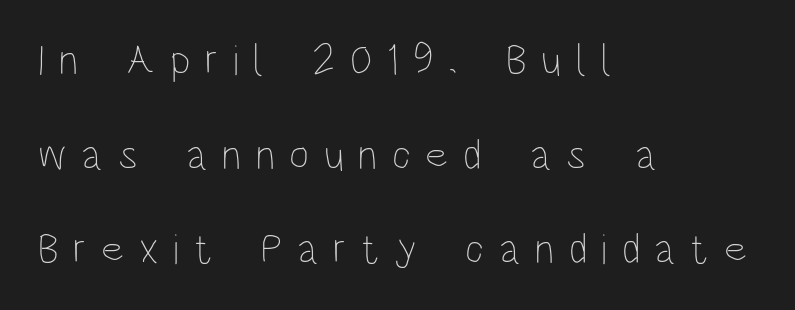
Q: Is the text bold? A: No.
Q: Is the text italic (slanted)? A: No, it is upright.
Q: Is the text underlined? A: No.
Q: How is the paragraph aligned? A: Left-aligned.
Q: Is the spacing between letters normal or unusually wide? A: Unusually wide.
Q: Is the spacing between lines tight, normal or loose? A: Loose.
Q: Width (condensed, normal, or wide)? A: Condensed.
Q: Stroke contrast? A: Low.
Q: x-height? A: Large.
Q: Monospaced? A: No.
